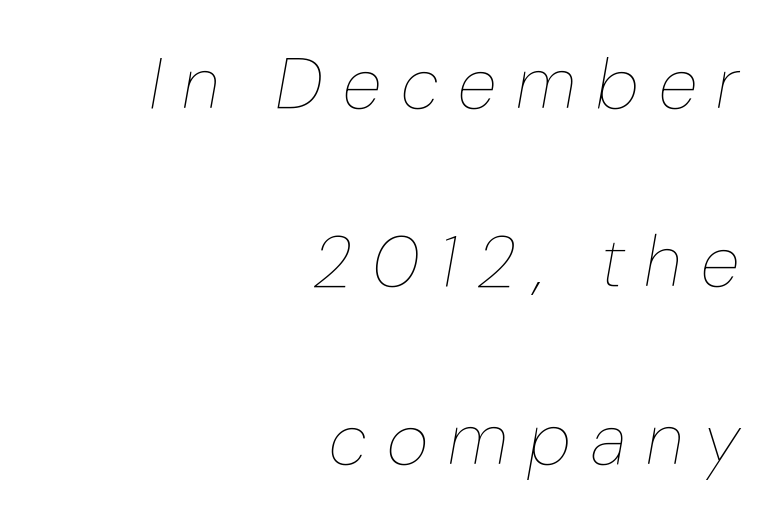
{"italic": "yes", "lean": "right", "slant_degrees": 10, "bold": "no", "weight": "thin", "width": "normal", "stroke_contrast": "low", "x_height": "medium", "monospaced": "no", "underline": "no", "align": "right", "line_spacing": "loose", "line_spacing_ratio": 2.47, "letter_spacing": "wide", "letter_spacing_em": 0.28, "glyph_px": 72}
